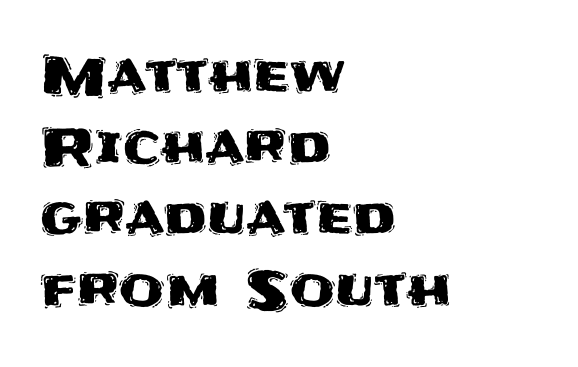
Descender tails drop into unmarked territory. A roman cut, with each character standing at attention. The lines sit at an ordinary, default distance from one another. The letters carry no serifs — their stems end cleanly without finishing strokes. This sample uses plain, unmodified letter spacing. Is this a fixed-width face? No — the glyphs have proportional, varying widths.
